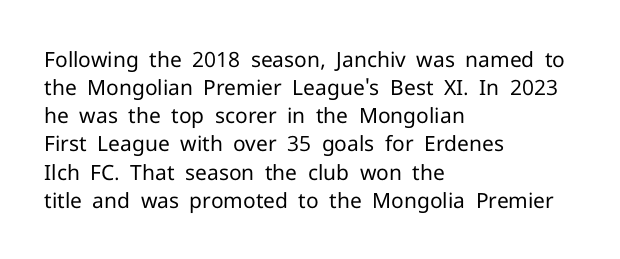
The image shows 21 px text type, upright; set left-aligned, normal line spacing (1.34x), normal letter spacing, not underlined.
